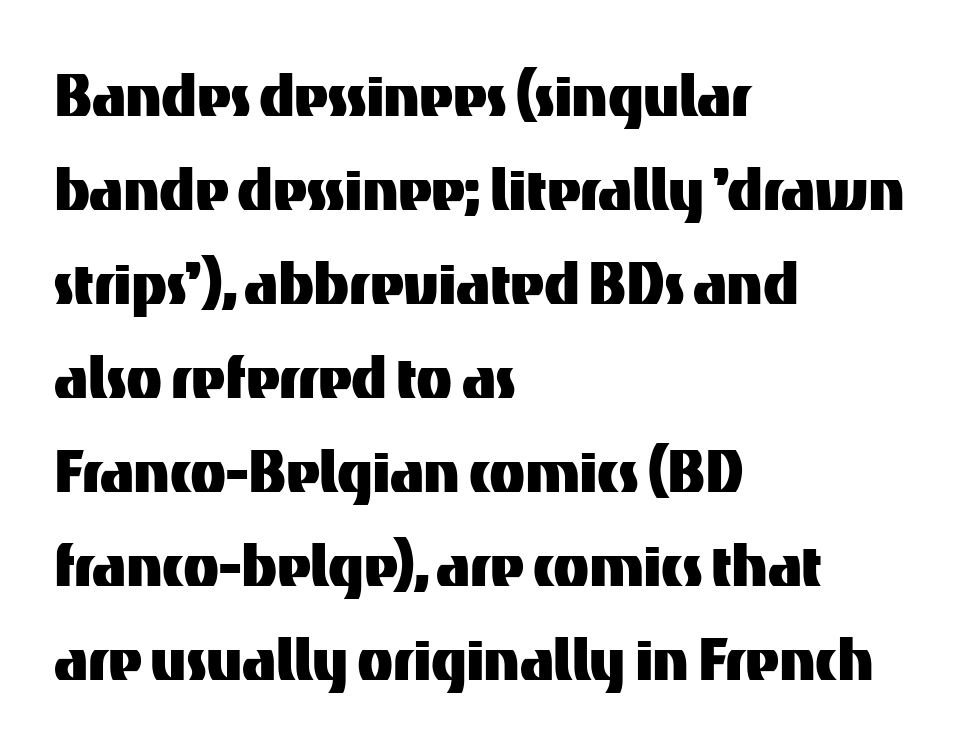
Q: Is the text italic (slanted)? A: No, it is upright.
Q: Is the typeface a serif or a sans-serif typeface? A: Sans-serif.
Q: Is the text underlined? A: No.
Q: How is the paragraph aligned? A: Left-aligned.
Q: Is the spacing between letters normal or unusually wide? A: Normal.
Q: Is the spacing between lines tight, normal or loose? A: Normal.
Q: Width (condensed, normal, or wide)? A: Normal.
Q: Stroke contrast? A: Medium.
Q: x-height? A: Medium.
Q: Monospaced? A: No.
